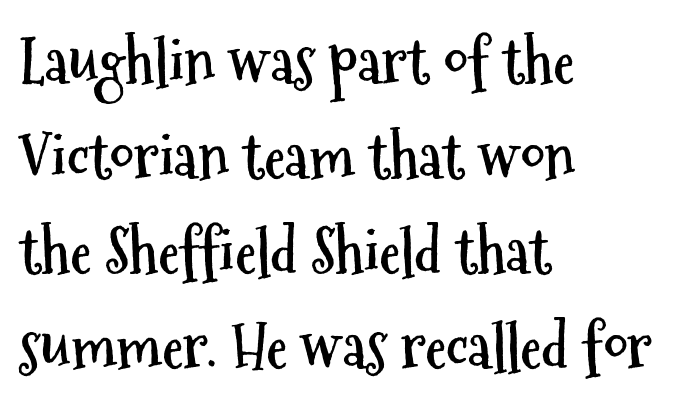
Q: Is the text bold? A: Yes.
Q: Is the text italic (slanted)? A: No, it is upright.
Q: Is the typeface a serif or a sans-serif typeface? A: Sans-serif.
Q: Is the text underlined? A: No.
Q: How is the paragraph aligned? A: Left-aligned.
Q: Is the spacing between letters normal or unusually wide? A: Normal.
Q: Is the spacing between lines tight, normal or loose? A: Normal.
Q: Width (condensed, normal, or wide)? A: Condensed.
Q: Stroke contrast? A: Medium.
Q: x-height? A: Medium.
Q: Monospaced? A: No.
